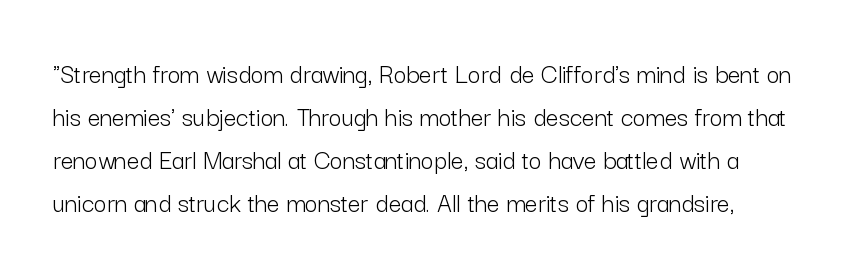
The image shows 28 px light sans-serif type, upright; set normal line spacing (1.54x), normal letter spacing, not underlined; low stroke contrast and a medium x-height.
